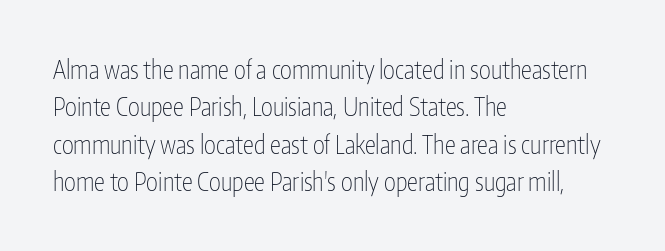
Q: Is the text bold? A: No.
Q: Is the text italic (slanted)? A: No, it is upright.
Q: Is the text underlined? A: No.
Q: How is the paragraph aligned? A: Left-aligned.
Q: Is the spacing between letters normal or unusually wide? A: Normal.
Q: Is the spacing between lines tight, normal or loose? A: Normal.
